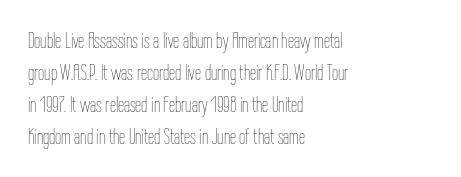
{"italic": "no", "bold": "no", "underline": "no", "align": "left", "line_spacing": "normal", "line_spacing_ratio": 1.45, "letter_spacing": "normal", "letter_spacing_em": 0.0, "glyph_px": 22}
